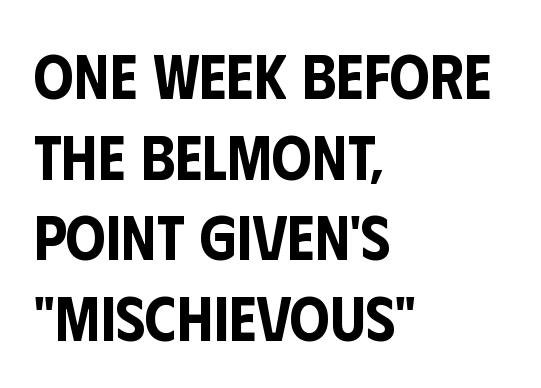
Q: Is the text italic (slanted)? A: No, it is upright.
Q: Is the typeface a serif or a sans-serif typeface? A: Sans-serif.
Q: Is the text underlined? A: No.
Q: How is the paragraph aligned? A: Left-aligned.
Q: Is the spacing between letters normal or unusually wide? A: Normal.
Q: Is the spacing between lines tight, normal or loose? A: Normal.
Q: Width (condensed, normal, or wide)? A: Condensed.
Q: Stroke contrast? A: Low.
Q: x-height? A: Large.
Q: Monospaced? A: No.
